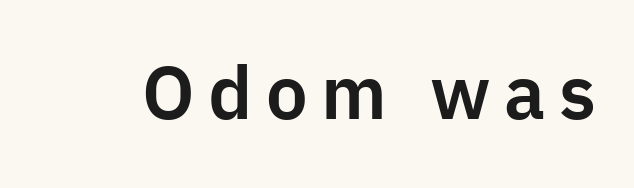
Serif or sans? Sans — the stroke terminals are bare. These lines were composed using upright roman letters. Here the designer chose a conventional face with non-uniform glyph widths. The area under the type is left untouched.
